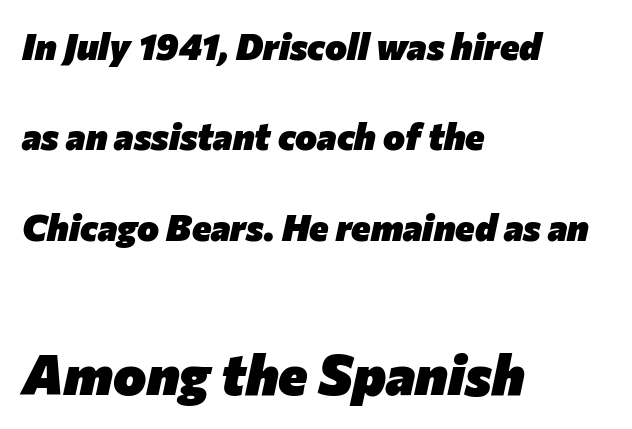
{"italic": "yes", "lean": "right", "slant_degrees": 12, "bold": "yes", "weight": "heavy", "width": "normal", "stroke_contrast": "low", "x_height": "medium", "monospaced": "no", "underline": "no", "align": "left", "line_spacing": "loose", "line_spacing_ratio": 2.44, "letter_spacing": "normal", "letter_spacing_em": 0.0, "larger_block": "second", "size_ratio": 1.51, "glyph_px": 56}
